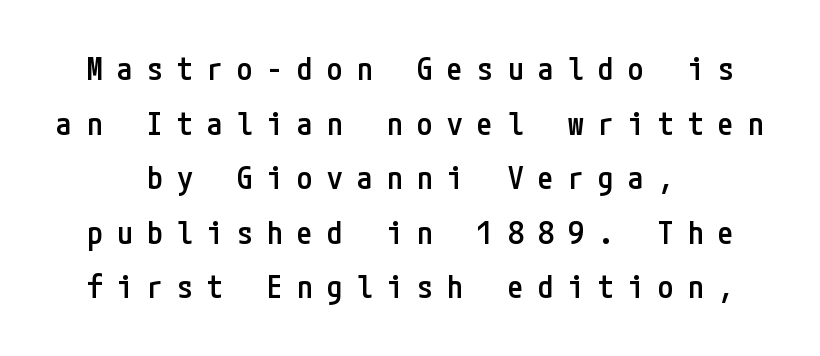
The image shows 31 px semibold, condensed sans-serif type, upright; set centered, line spacing 1.76x, unusually wide letter spacing (+0.47 em), not underlined; low stroke contrast and a medium x-height.
